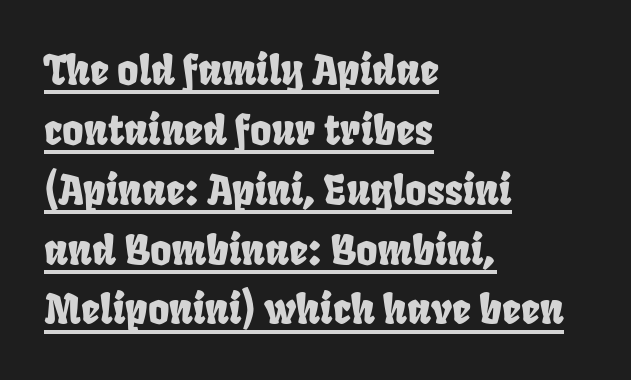
The image shows 41 px condensed sans-serif type; set left-aligned, normal line spacing (1.46x), normal letter spacing, underlined; low stroke contrast and a large x-height.
